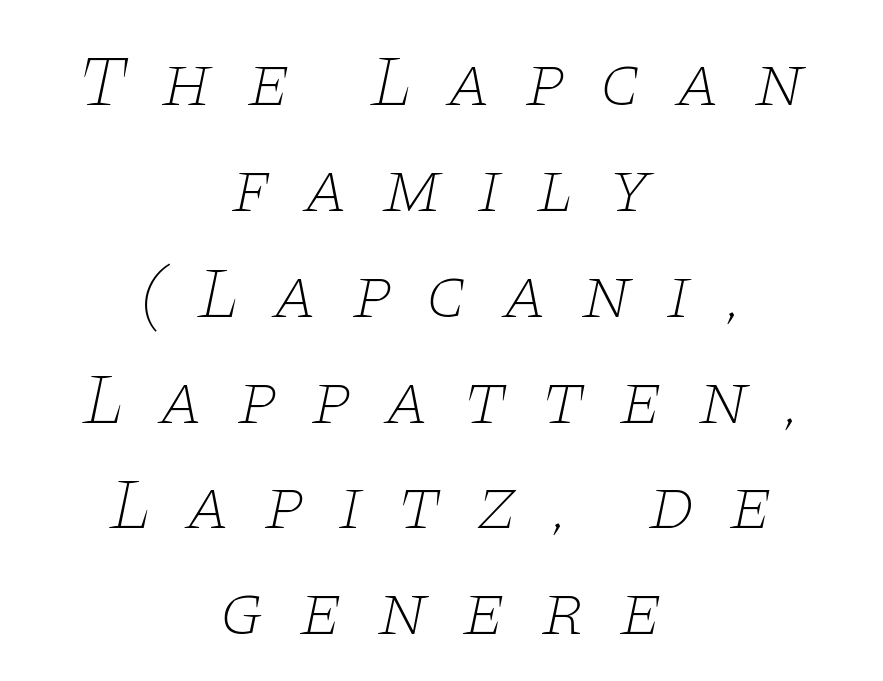
Q: Is the text bold? A: No.
Q: Is the text italic (slanted)? A: Yes, it leans right by about 11 degrees.
Q: Is the typeface a serif or a sans-serif typeface? A: Serif.
Q: Is the text underlined? A: No.
Q: How is the paragraph aligned? A: Centered.
Q: Is the spacing between letters normal or unusually wide? A: Unusually wide.
Q: Is the spacing between lines tight, normal or loose? A: Normal.
Q: Width (condensed, normal, or wide)? A: Wide.
Q: Stroke contrast? A: Low.
Q: x-height? A: Large.
Q: Monospaced? A: No.
